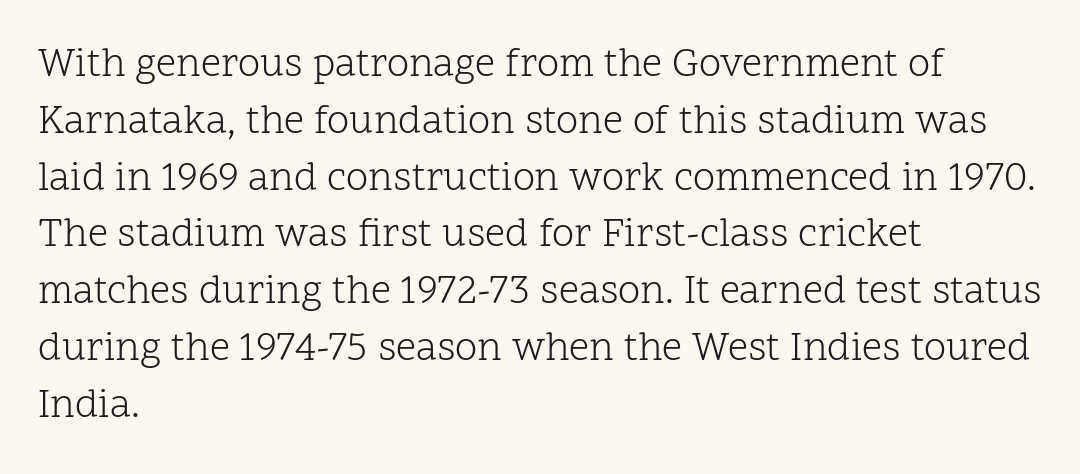
{"serif": "yes", "italic": "no", "bold": "no", "weight": "light", "width": "normal", "stroke_contrast": "low", "x_height": "medium", "monospaced": "no", "underline": "no", "align": "left", "line_spacing": "normal", "line_spacing_ratio": 1.42, "letter_spacing": "normal", "letter_spacing_em": 0.0, "glyph_px": 40}
